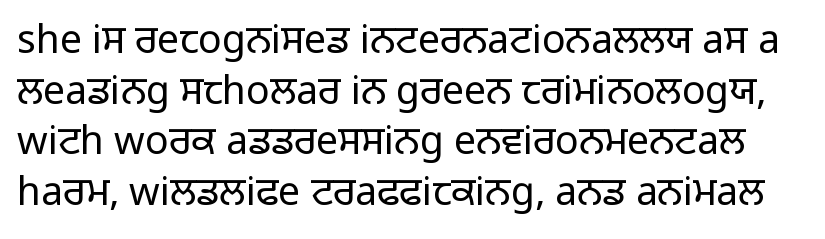
This sample has the flowing, uneven cadence of proportional lettering. Vertical strokes here are truly vertical. Stroke mass is kept to a normal reading level or below. Look at the bottom of the vertical strokes: they stop flat, with no serifs.
